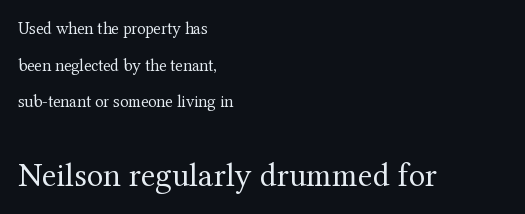
{"serif": "yes", "italic": "no", "bold": "no", "weight": "regular", "width": "normal", "stroke_contrast": "medium", "x_height": "medium", "monospaced": "no", "underline": "no", "align": "left", "line_spacing": "loose", "line_spacing_ratio": 2.16, "letter_spacing": "normal", "letter_spacing_em": 0.0, "larger_block": "second", "size_ratio": 2.0, "glyph_px": 34}
